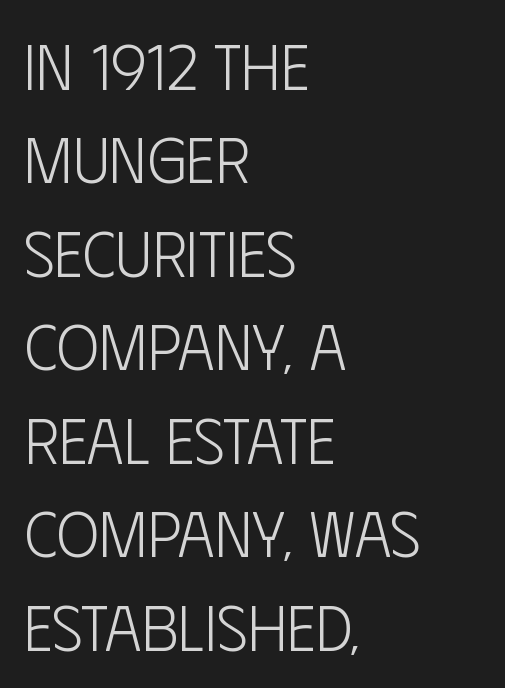
{"serif": "no", "italic": "no", "bold": "no", "weight": "light", "width": "condensed", "stroke_contrast": "low", "x_height": "large", "monospaced": "no", "underline": "no", "align": "left", "line_spacing": "normal", "line_spacing_ratio": 1.46, "letter_spacing": "normal", "letter_spacing_em": 0.0, "glyph_px": 64}
